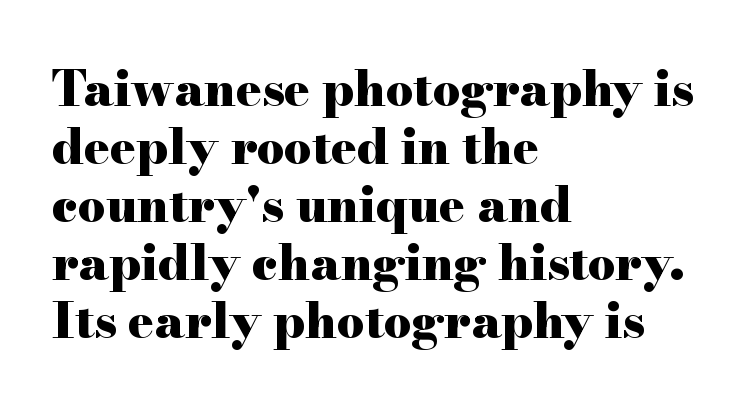
Proportional: the letters do not fall into vertical columns. The glyphs are unaccompanied by any horizontal stroke below them. The paragraph has a hard left edge and a soft right edge. A serif font was chosen for this passage.
